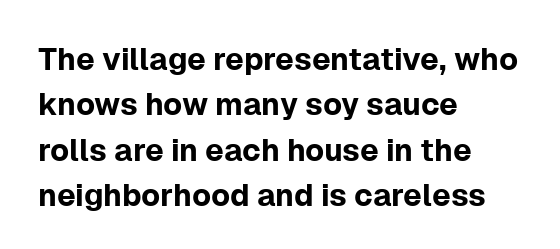
Q: Is the text italic (slanted)? A: No, it is upright.
Q: Is the typeface a serif or a sans-serif typeface? A: Sans-serif.
Q: Is the text underlined? A: No.
Q: How is the paragraph aligned? A: Left-aligned.
Q: Is the spacing between letters normal or unusually wide? A: Normal.
Q: Is the spacing between lines tight, normal or loose? A: Normal.
Q: Width (condensed, normal, or wide)? A: Normal.
Q: Stroke contrast? A: Low.
Q: x-height? A: Medium.
Q: Monospaced? A: No.
